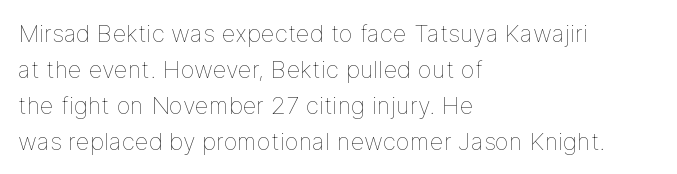
{"italic": "no", "bold": "no", "underline": "no", "align": "left", "line_spacing": "normal", "line_spacing_ratio": 1.5, "letter_spacing": "normal", "letter_spacing_em": 0.0, "glyph_px": 24}
